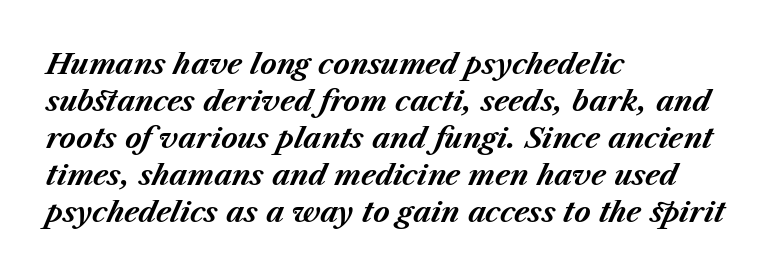
{"italic": "yes", "lean": "right", "slant_degrees": 23, "bold": "yes", "weight": "bold", "width": "normal", "stroke_contrast": "medium", "x_height": "medium", "monospaced": "no", "underline": "no", "align": "left", "line_spacing": "normal", "line_spacing_ratio": 1.32, "letter_spacing": "normal", "letter_spacing_em": 0.0, "glyph_px": 28}
